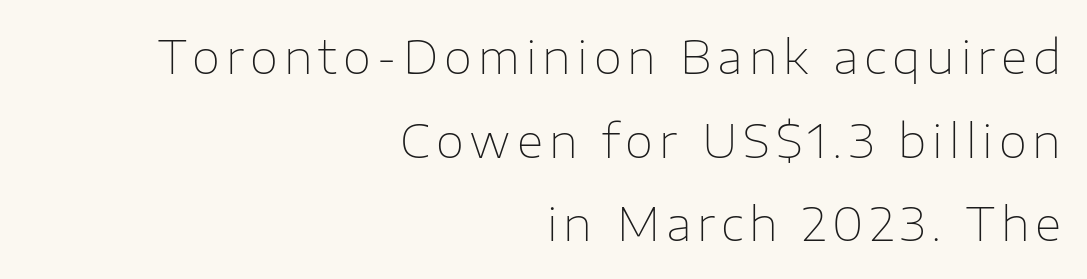
{"serif": "no", "italic": "no", "bold": "no", "weight": "thin", "width": "normal", "stroke_contrast": "low", "x_height": "medium", "monospaced": "no", "underline": "no", "align": "right", "line_spacing_ratio": 1.82, "glyph_px": 46}
